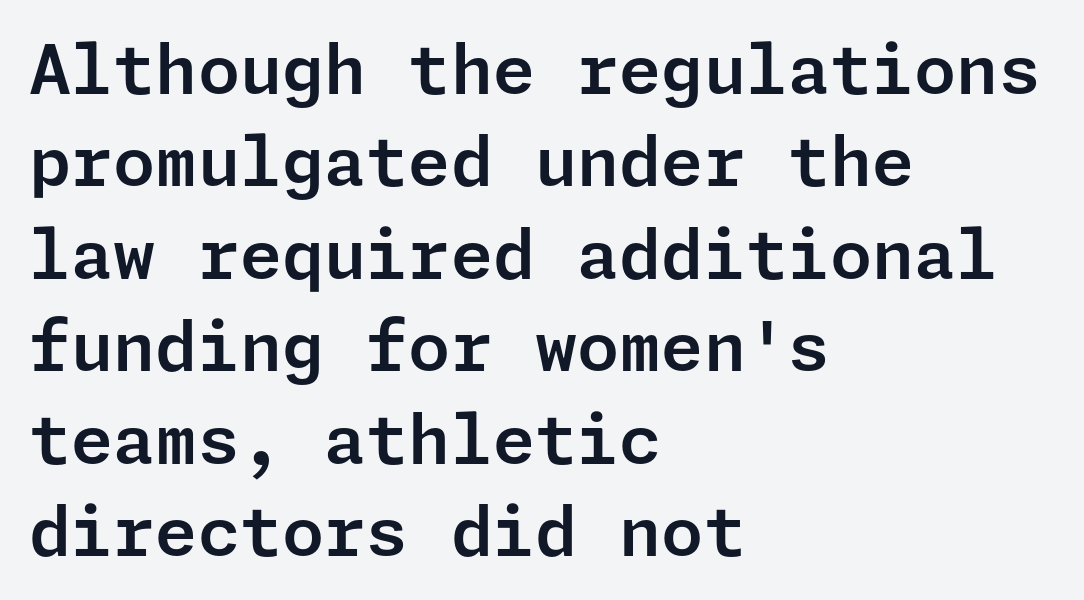
{"serif": "no", "italic": "no", "width": "normal", "stroke_contrast": "low", "x_height": "medium", "underline": "no", "align": "left", "line_spacing": "normal", "line_spacing_ratio": 1.36, "letter_spacing": "normal", "letter_spacing_em": 0.0, "glyph_px": 68}
